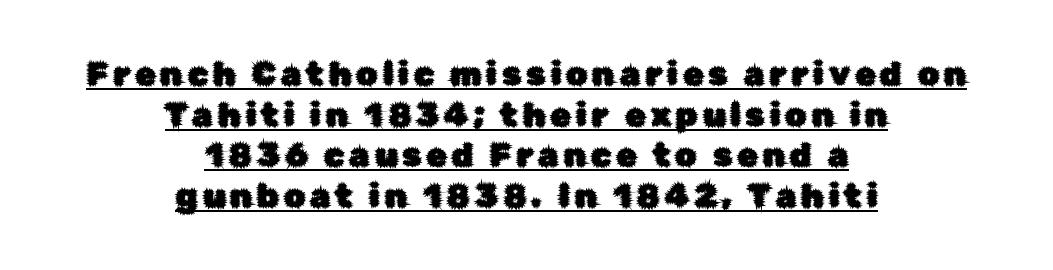
{"serif": "no", "italic": "no", "width": "normal", "stroke_contrast": "low", "x_height": "medium", "monospaced": "no", "underline": "yes", "align": "center", "line_spacing_ratio": 1.23, "glyph_px": 33}
